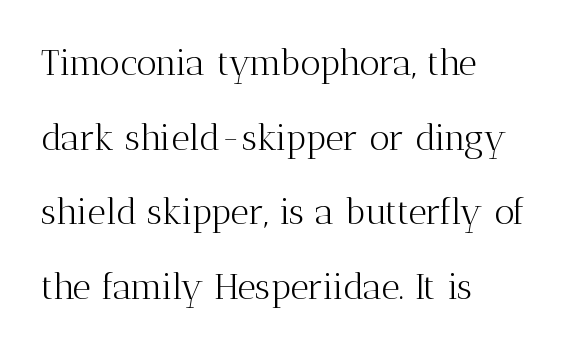
Q: Is the text bold? A: No.
Q: Is the text italic (slanted)? A: No, it is upright.
Q: Is the typeface a serif or a sans-serif typeface? A: Serif.
Q: Is the text underlined? A: No.
Q: How is the paragraph aligned? A: Left-aligned.
Q: Is the spacing between letters normal or unusually wide? A: Normal.
Q: Is the spacing between lines tight, normal or loose? A: Loose.
Q: Width (condensed, normal, or wide)? A: Normal.
Q: Stroke contrast? A: Medium.
Q: x-height? A: Medium.
Q: Monospaced? A: No.
